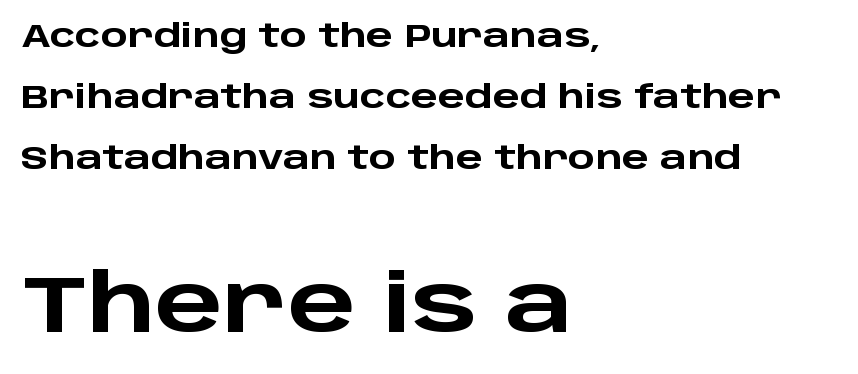
The image shows 80 px heavy, wide sans-serif type, upright; set left-aligned, loose line spacing (1.91x), normal letter spacing, not underlined; the second (bottom) block is 2.5x larger; low stroke contrast and a large x-height.
